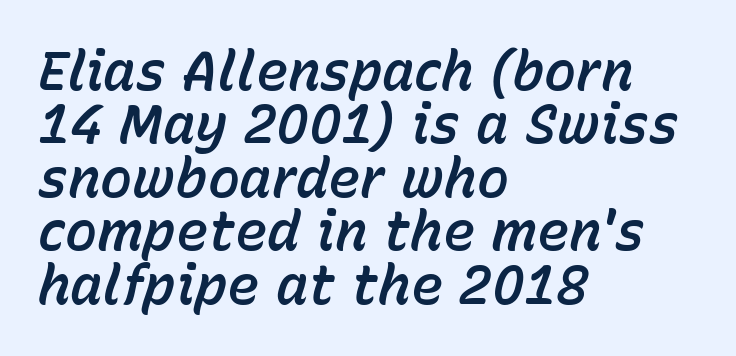
{"italic": "yes", "lean": "right", "slant_degrees": 15, "width": "normal", "stroke_contrast": "low", "x_height": "medium", "monospaced": "no", "underline": "no", "align": "left", "line_spacing": "tight", "line_spacing_ratio": 0.99, "letter_spacing": "normal", "letter_spacing_em": 0.0, "glyph_px": 54}
